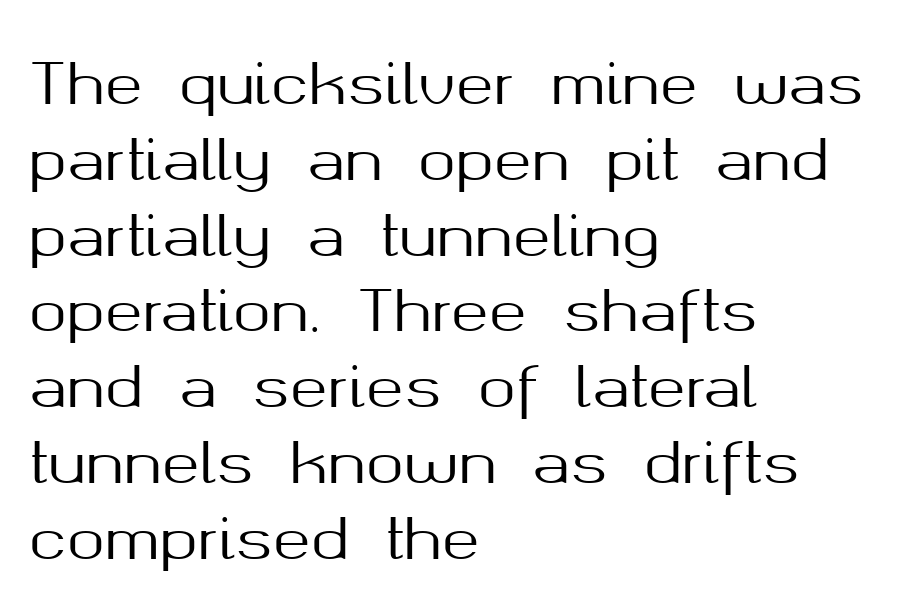
{"serif": "no", "italic": "no", "width": "normal", "stroke_contrast": "medium", "x_height": "medium", "monospaced": "no", "underline": "no", "align": "left", "line_spacing": "normal", "line_spacing_ratio": 1.33, "letter_spacing": "normal", "letter_spacing_em": 0.0, "glyph_px": 57}
